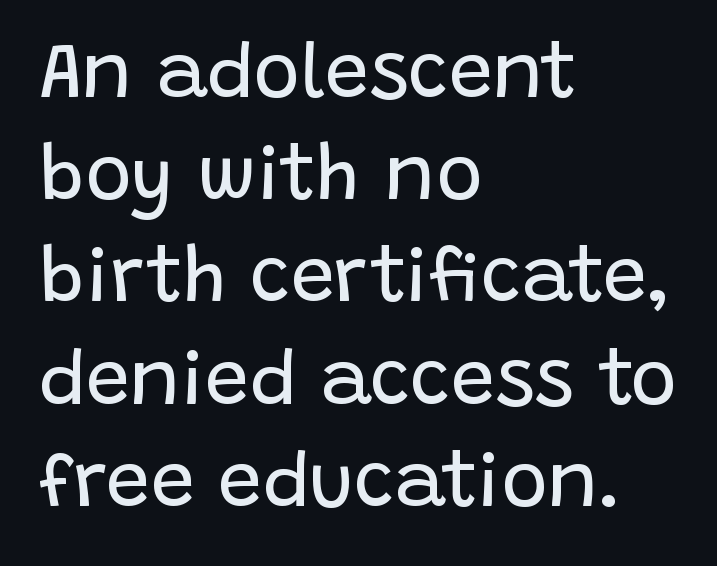
Q: Is the text bold? A: No.
Q: Is the text italic (slanted)? A: No, it is upright.
Q: Is the typeface a serif or a sans-serif typeface? A: Sans-serif.
Q: Is the text underlined? A: No.
Q: How is the paragraph aligned? A: Left-aligned.
Q: Is the spacing between letters normal or unusually wide? A: Normal.
Q: Is the spacing between lines tight, normal or loose? A: Normal.
Q: Width (condensed, normal, or wide)? A: Normal.
Q: Stroke contrast? A: Low.
Q: x-height? A: Large.
Q: Monospaced? A: No.
